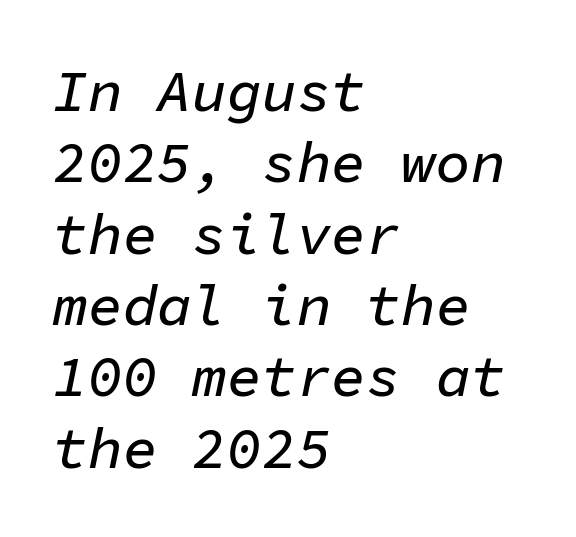
{"italic": "yes", "lean": "right", "slant_degrees": 11, "width": "normal", "stroke_contrast": "low", "x_height": "medium", "monospaced": "yes", "underline": "no", "align": "left", "line_spacing_ratio": 1.23, "letter_spacing": "normal", "letter_spacing_em": 0.0, "glyph_px": 58}
